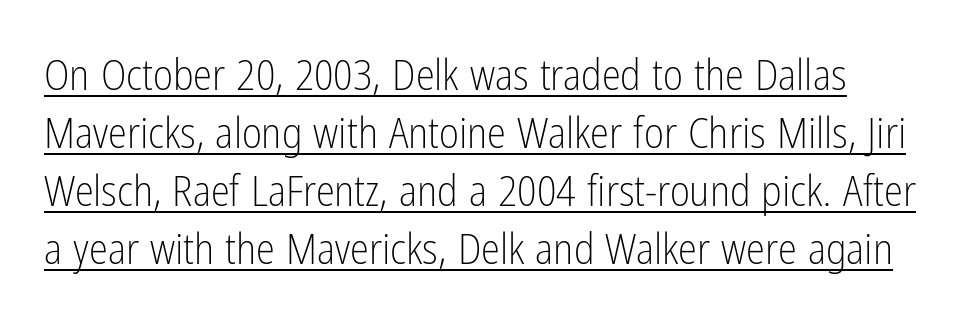
Q: Is the text bold? A: No.
Q: Is the text italic (slanted)? A: No, it is upright.
Q: Is the typeface a serif or a sans-serif typeface? A: Sans-serif.
Q: Is the text underlined? A: Yes.
Q: Is the spacing between letters normal or unusually wide? A: Normal.
Q: Is the spacing between lines tight, normal or loose? A: Normal.
Q: Width (condensed, normal, or wide)? A: Condensed.
Q: Stroke contrast? A: Low.
Q: x-height? A: Medium.
Q: Monospaced? A: No.
